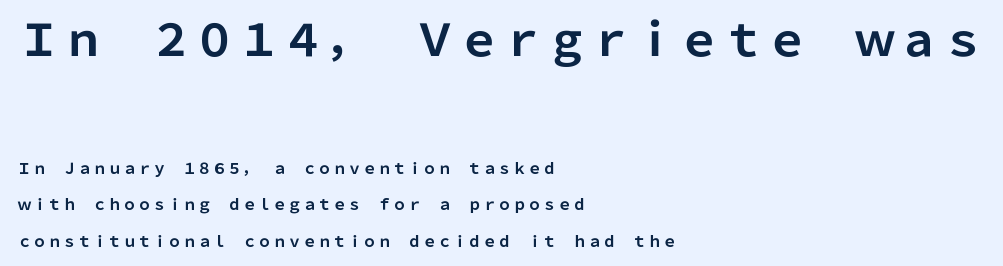
Q: Is the text bold? A: Yes.
Q: Is the text italic (slanted)? A: No, it is upright.
Q: Is the typeface a serif or a sans-serif typeface? A: Sans-serif.
Q: Is the text underlined? A: No.
Q: How is the paragraph aligned? A: Left-aligned.
Q: Is the spacing between letters normal or unusually wide? A: Normal.
Q: Is the spacing between lines tight, normal or loose? A: Loose.
Q: Which block of text is set in a larger size, the first (top) or the second (bottom)? A: The first (top) one.
Q: Width (condensed, normal, or wide)? A: Normal.
Q: Stroke contrast? A: Low.
Q: x-height? A: Medium.
Q: Monospaced? A: No.
